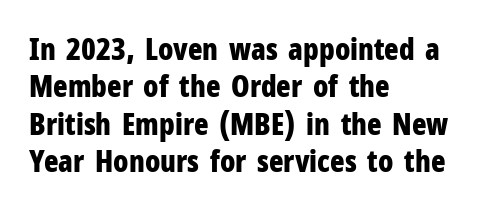
The image shows 30 px bold, condensed sans-serif type, upright; set left-aligned, normal line spacing (1.25x), normal letter spacing, not underlined; low stroke contrast and a medium x-height.
